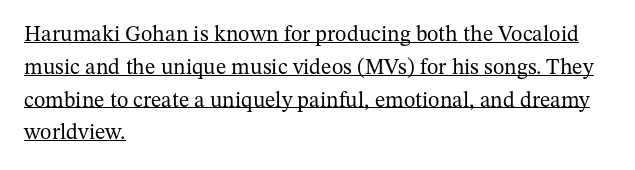
The image shows 22 px text type, upright; set left-aligned, normal line spacing (1.49x), normal letter spacing, underlined.
